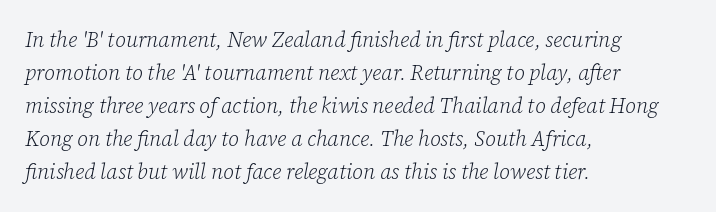
The image shows 21 px text type, italic (leaning right); set left-aligned, normal line spacing (1.57x), normal letter spacing, not underlined.
